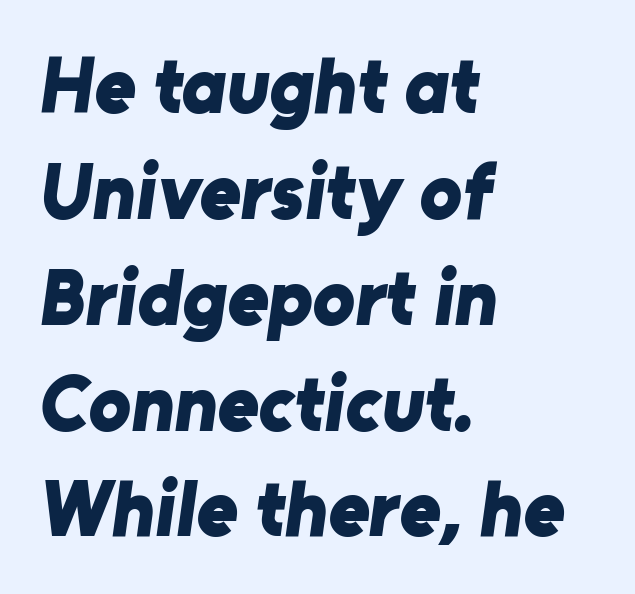
{"serif": "no", "bold": "yes", "weight": "bold", "width": "normal", "stroke_contrast": "low", "x_height": "medium", "monospaced": "no", "underline": "no", "align": "left", "line_spacing": "normal", "line_spacing_ratio": 1.34, "letter_spacing": "normal", "letter_spacing_em": 0.0, "glyph_px": 79}
